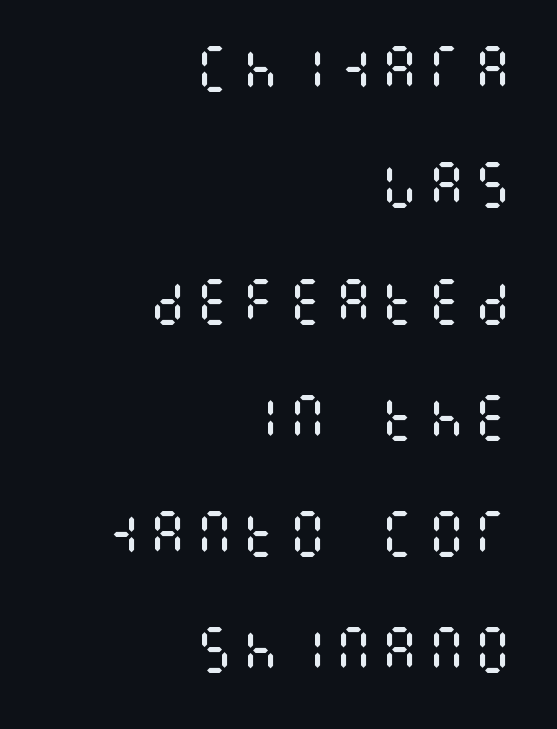
The image shows 51 px regular-weight, condensed type, upright; set right-aligned, loose line spacing (2.28x), not underlined; medium stroke contrast and a large x-height.
